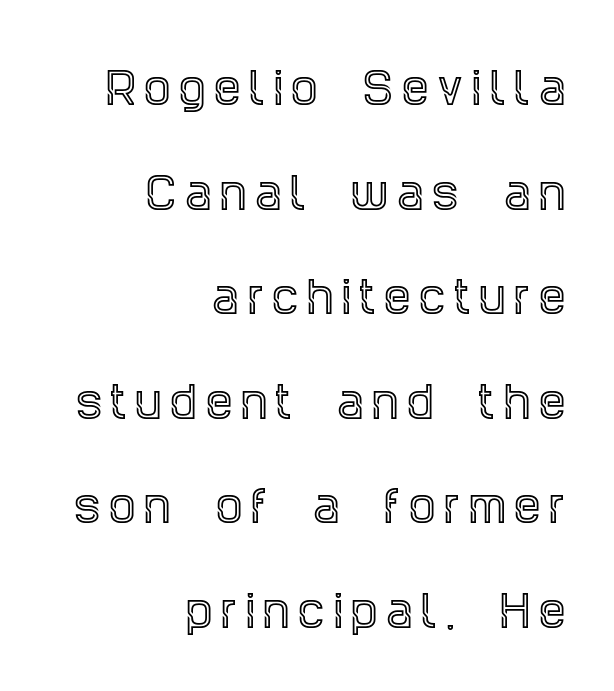
{"serif": "yes", "italic": "no", "width": "condensed", "x_height": "large", "monospaced": "no", "underline": "no", "align": "right", "line_spacing": "loose", "line_spacing_ratio": 2.49, "letter_spacing": "wide", "letter_spacing_em": 0.21, "glyph_px": 42}
